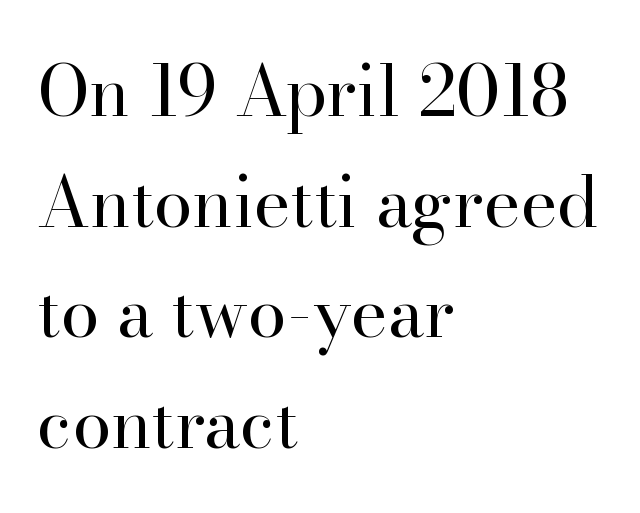
{"serif": "yes", "italic": "no", "bold": "no", "weight": "regular", "width": "normal", "stroke_contrast": "high", "x_height": "small", "monospaced": "no", "underline": "no", "align": "left", "line_spacing": "normal", "line_spacing_ratio": 1.58, "letter_spacing": "normal", "letter_spacing_em": 0.0, "glyph_px": 70}
